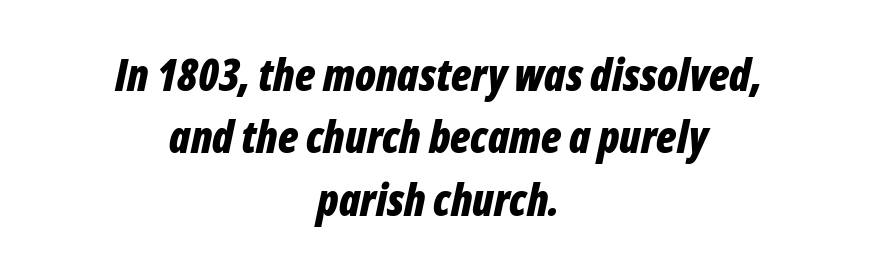
Q: Is the text bold? A: Yes.
Q: Is the text italic (slanted)? A: Yes, it leans right by about 12 degrees.
Q: Is the text underlined? A: No.
Q: How is the paragraph aligned? A: Centered.
Q: Is the spacing between letters normal or unusually wide? A: Normal.
Q: Is the spacing between lines tight, normal or loose? A: Normal.
Q: Width (condensed, normal, or wide)? A: Condensed.
Q: Stroke contrast? A: Low.
Q: x-height? A: Medium.
Q: Monospaced? A: No.
